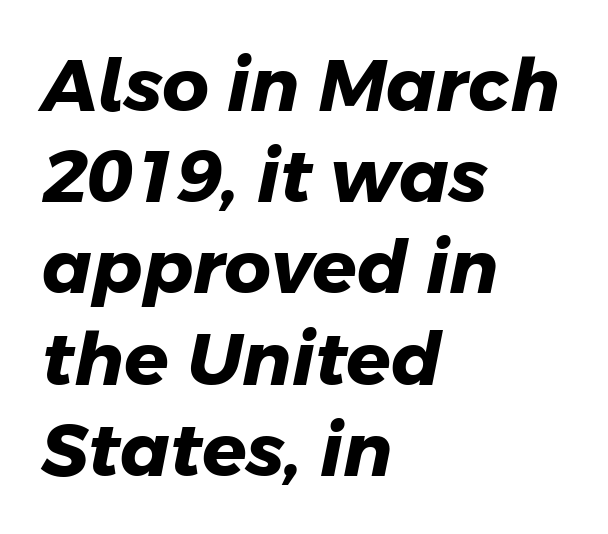
The designer left line spacing at the default. The foot of each line stays bare and open. In terms of weight, the rendering is a true, heavy bold. Is this a sans? Yes — the strokes have no serifs. Which margin do the lines hug? The left one — the right edge is uneven. A typesetter would call this zero additional tracking.
